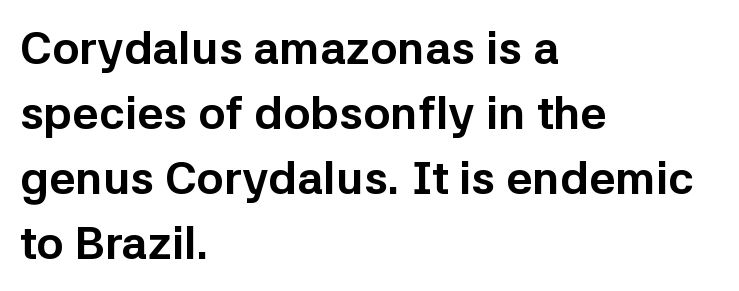
{"serif": "no", "italic": "no", "bold": "yes", "weight": "bold", "width": "normal", "stroke_contrast": "low", "x_height": "medium", "monospaced": "no", "underline": "no", "align": "left", "line_spacing": "normal", "line_spacing_ratio": 1.41, "letter_spacing": "normal", "letter_spacing_em": 0.0, "glyph_px": 46}
